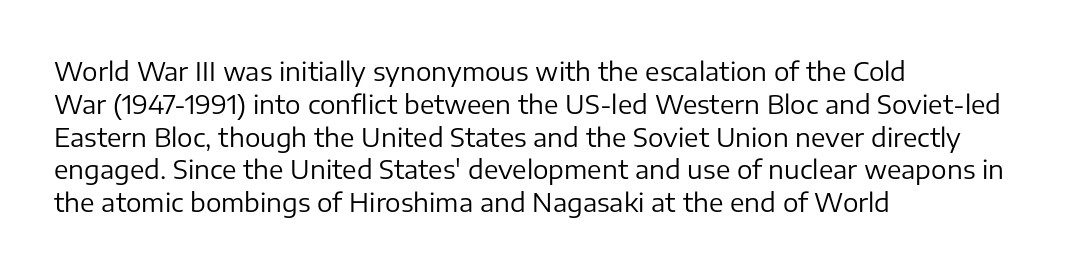
The image shows 26 px text type, upright; set left-aligned, normal line spacing (1.26x), normal letter spacing, not underlined.
